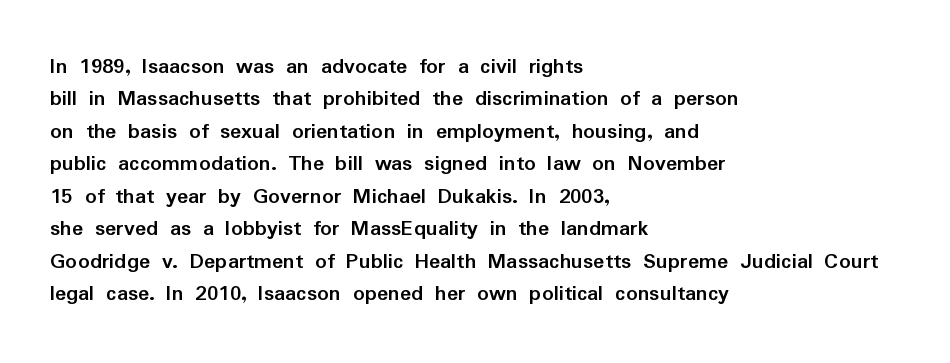
Q: Is the text bold? A: Yes.
Q: Is the text italic (slanted)? A: No, it is upright.
Q: Is the text underlined? A: No.
Q: How is the paragraph aligned? A: Left-aligned.
Q: Is the spacing between letters normal or unusually wide? A: Normal.
Q: Is the spacing between lines tight, normal or loose? A: Normal.
